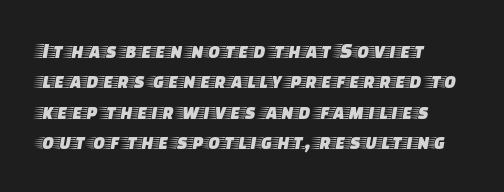
Q: Is the text italic (slanted)? A: Yes.
Q: Is the text underlined? A: No.
Q: Is the spacing between letters normal or unusually wide? A: Normal.
Q: Is the spacing between lines tight, normal or loose? A: Normal.
